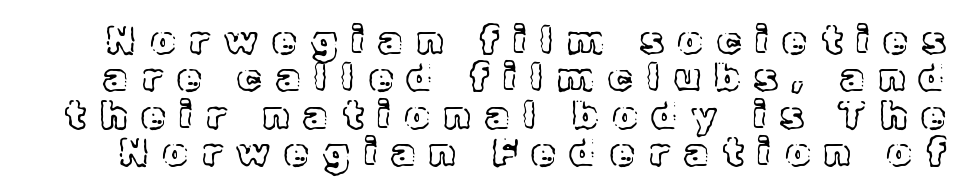
{"italic": "no", "width": "normal", "x_height": "medium", "monospaced": "no", "underline": "no", "line_spacing": "tight", "line_spacing_ratio": 0.96, "letter_spacing": "wide", "letter_spacing_em": 0.37, "glyph_px": 39}
